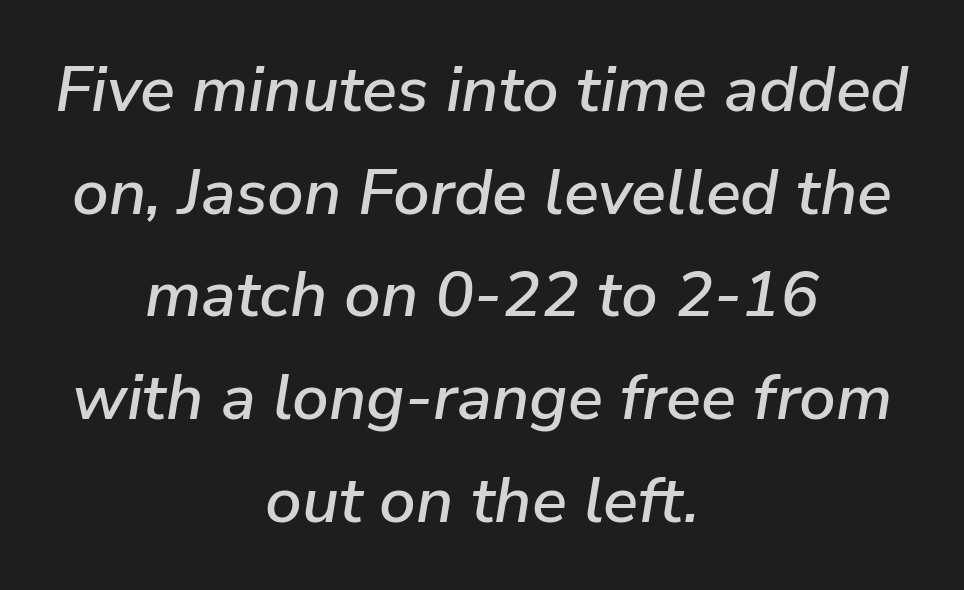
The image shows 65 px text type, italic (leaning right); set centered, normal line spacing (1.58x), normal letter spacing, not underlined; low stroke contrast and a medium x-height.
